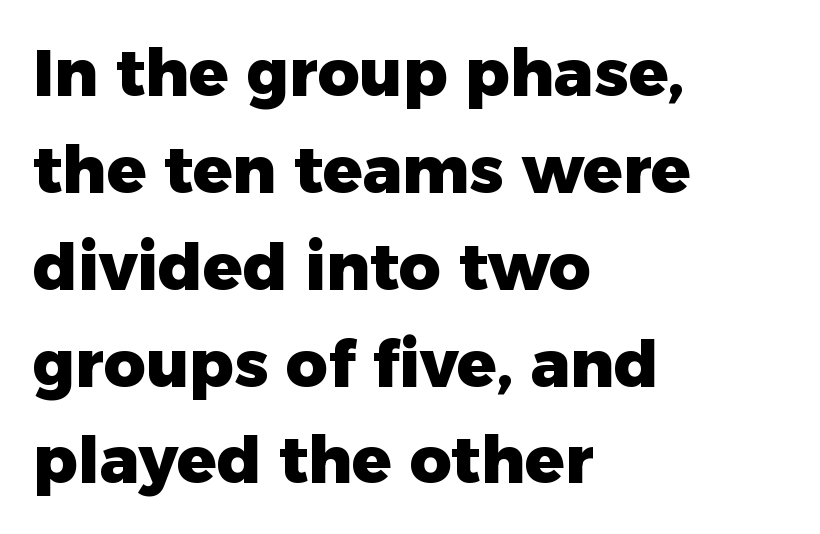
The image shows 65 px heavy sans-serif type, upright; set left-aligned, normal line spacing (1.49x), normal letter spacing, not underlined; low stroke contrast and a medium x-height.
